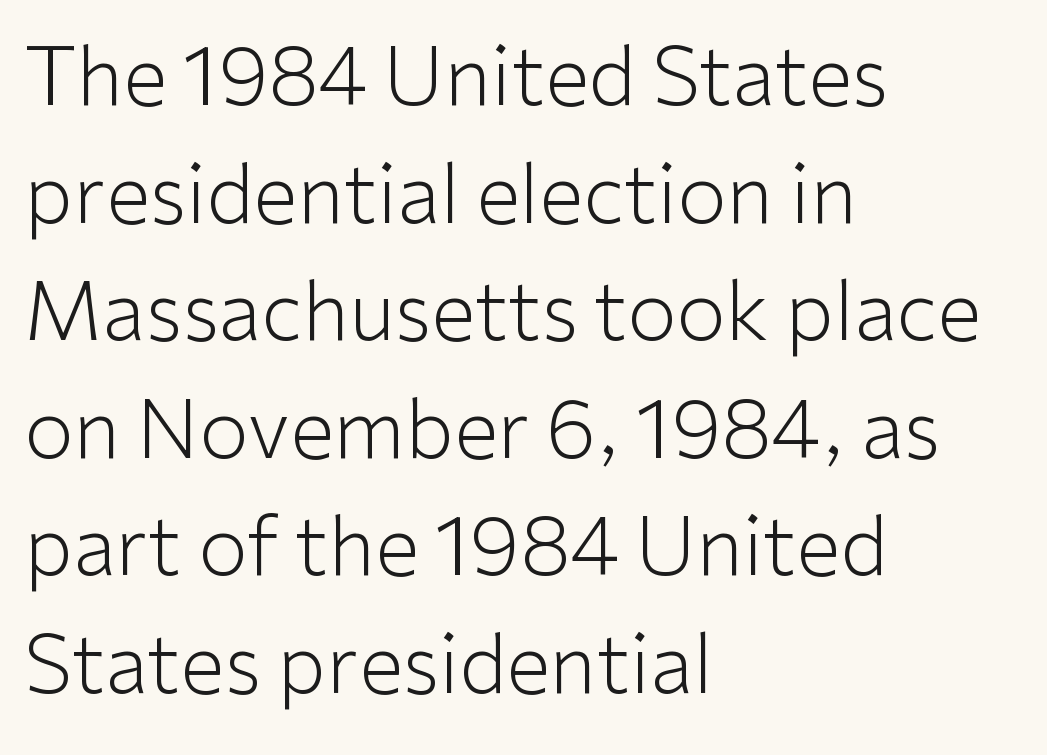
{"serif": "no", "italic": "no", "bold": "no", "weight": "light", "width": "normal", "stroke_contrast": "low", "x_height": "medium", "monospaced": "no", "underline": "no", "align": "left", "line_spacing": "normal", "line_spacing_ratio": 1.47, "letter_spacing": "normal", "letter_spacing_em": 0.0, "glyph_px": 80}
